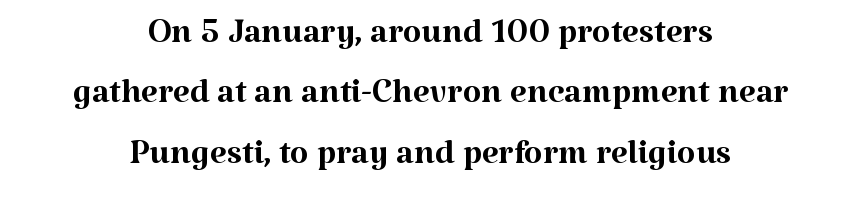
{"serif": "yes", "italic": "no", "bold": "no", "weight": "regular", "width": "normal", "stroke_contrast": "medium", "x_height": "medium", "monospaced": "no", "underline": "no", "align": "center", "line_spacing": "normal", "line_spacing_ratio": 1.26, "letter_spacing": "normal", "letter_spacing_em": 0.0, "glyph_px": 48}
